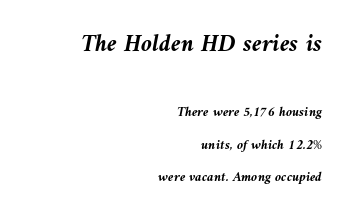
Q: Is the text bold? A: Yes.
Q: Is the text italic (slanted)? A: Yes, it leans left by about 10 degrees.
Q: Is the text underlined? A: No.
Q: How is the paragraph aligned? A: Right-aligned.
Q: Is the spacing between letters normal or unusually wide? A: Normal.
Q: Is the spacing between lines tight, normal or loose? A: Loose.
Q: Which block of text is set in a larger size, the first (top) or the second (bottom)? A: The first (top) one.
